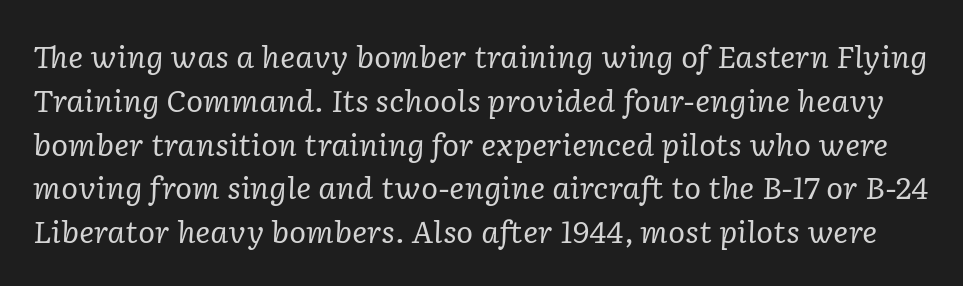
{"serif": "yes", "italic": "yes", "lean": "right", "slant_degrees": 2, "bold": "no", "weight": "regular", "width": "normal", "stroke_contrast": "low", "x_height": "medium", "monospaced": "no", "underline": "no", "line_spacing": "normal", "line_spacing_ratio": 1.51, "letter_spacing": "normal", "letter_spacing_em": 0.0, "glyph_px": 29}
